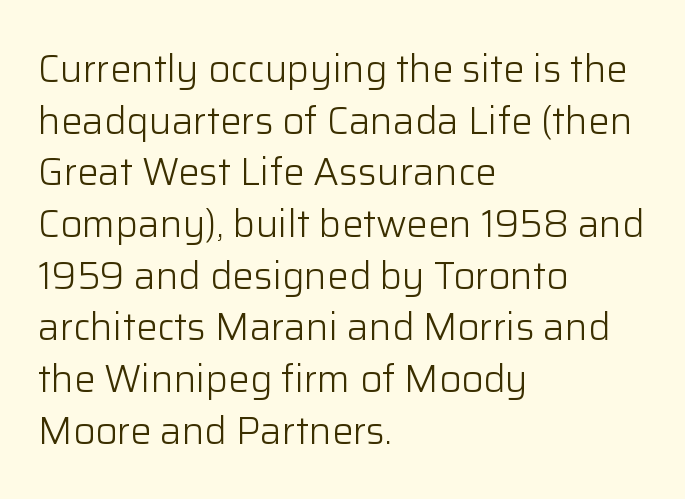
{"serif": "no", "italic": "no", "bold": "no", "weight": "light", "width": "normal", "stroke_contrast": "low", "x_height": "medium", "monospaced": "no", "underline": "no", "align": "left", "line_spacing": "normal", "line_spacing_ratio": 1.36, "letter_spacing": "normal", "letter_spacing_em": 0.0, "glyph_px": 38}
